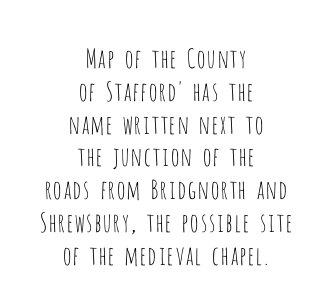
The image shows 26 px text type, upright; set centered, normal line spacing (1.26x), normal letter spacing, not underlined.
